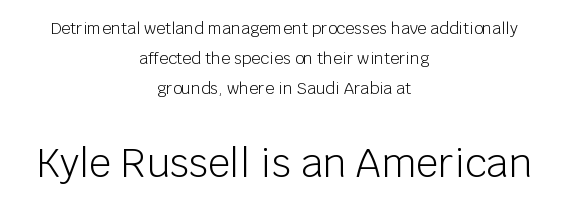
The face used here is a sans, in the tradition of grotesques and geometrics. These lines keep a tight, regular rhythm from letter to letter. Nobody drew a line under any word here. Character widths vary here, with narrow letters taking less room than wide ones.
